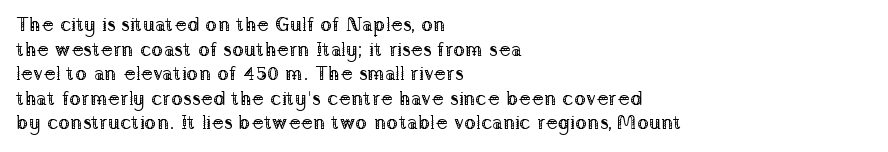
Casual observation: everything's shoved over to the left. This is not heavy type; no bold has been used. Italic? Not at all — the glyphs are vertical. The space beneath each line is pristine and unruled. No extra tracking has been applied to these lines.
